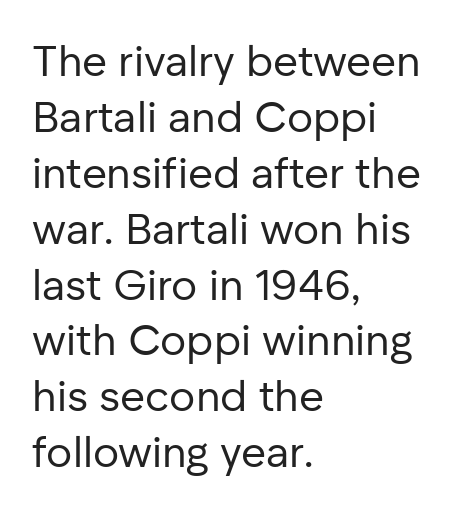
{"serif": "no", "italic": "no", "bold": "no", "weight": "regular", "width": "normal", "stroke_contrast": "low", "x_height": "medium", "monospaced": "no", "underline": "no", "align": "left", "line_spacing": "normal", "line_spacing_ratio": 1.3, "letter_spacing": "normal", "letter_spacing_em": 0.0, "glyph_px": 43}
